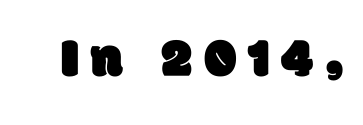
Type without underlining. Character widths vary here, with narrow letters taking less room than wide ones. Glyph-to-glyph distance is far greater than everyday printed text. You can tell from the bare stems that sans-serif type was used.
